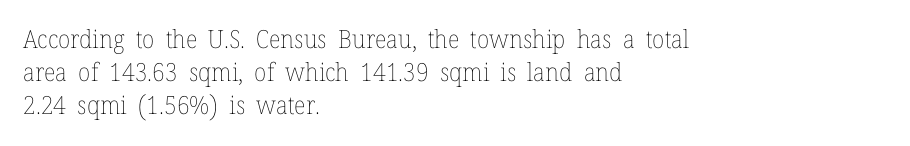
The image shows 25 px text type, upright; set left-aligned, normal line spacing (1.33x), normal letter spacing, not underlined.
